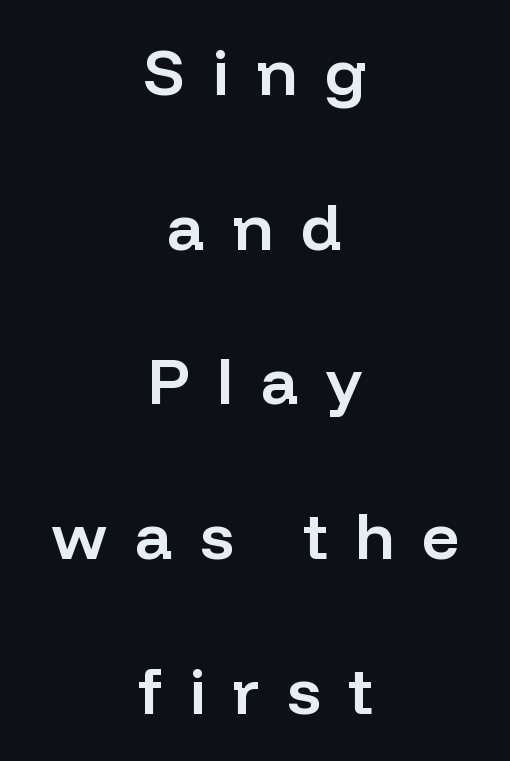
The image shows 65 px semibold sans-serif type, upright; set centered, loose line spacing (2.38x), unusually wide letter spacing (+0.42 em), not underlined; low stroke contrast and a medium x-height.
